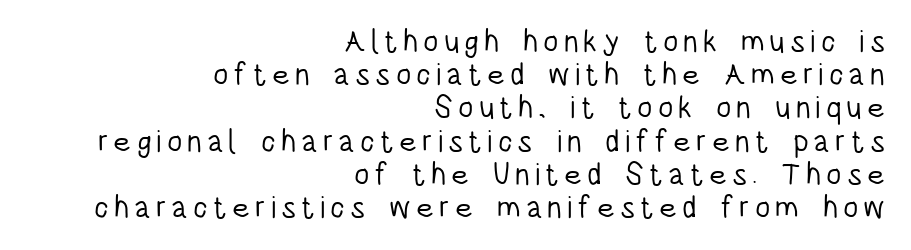
{"serif": "no", "italic": "no", "bold": "no", "weight": "light", "width": "condensed", "stroke_contrast": "low", "x_height": "large", "monospaced": "no", "underline": "no", "align": "right", "line_spacing": "tight", "line_spacing_ratio": 1.07, "glyph_px": 31}
